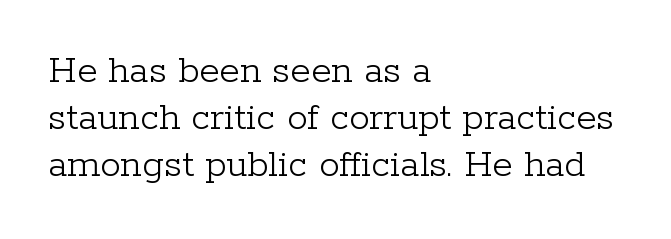
The image shows 41 px light serif type, upright; set left-aligned, tight line spacing (1.15x), normal letter spacing, not underlined; low stroke contrast and a medium x-height.
